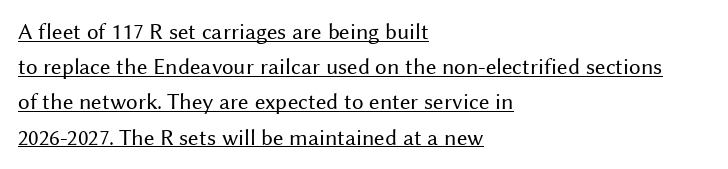
When letters stand straight like this, we call the style roman or upright. The cut favours lightness, reaching ordinary text weight at its darkest. Has an underline been added? It has. Line beginnings align vertically; line endings do not.
